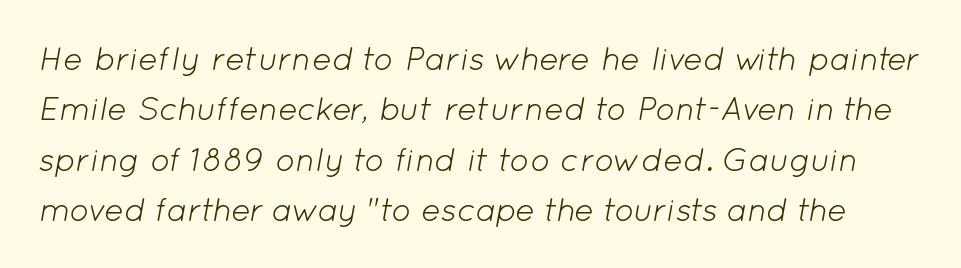
The image shows 33 px light type, italic (leaning right); set normal line spacing (1.53x), normal letter spacing, not underlined; low stroke contrast and a medium x-height.
